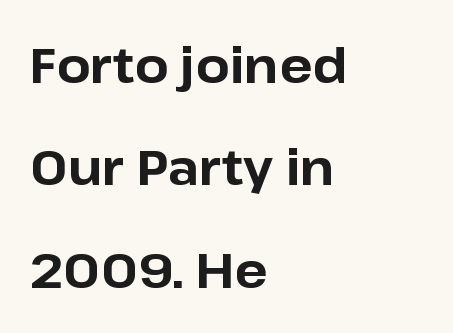
Q: Is the text bold? A: Yes.
Q: Is the text italic (slanted)? A: No, it is upright.
Q: Is the typeface a serif or a sans-serif typeface? A: Sans-serif.
Q: Is the text underlined? A: No.
Q: How is the paragraph aligned? A: Left-aligned.
Q: Is the spacing between letters normal or unusually wide? A: Normal.
Q: Is the spacing between lines tight, normal or loose? A: Loose.
Q: Width (condensed, normal, or wide)? A: Normal.
Q: Stroke contrast? A: Low.
Q: x-height? A: Medium.
Q: Monospaced? A: No.
